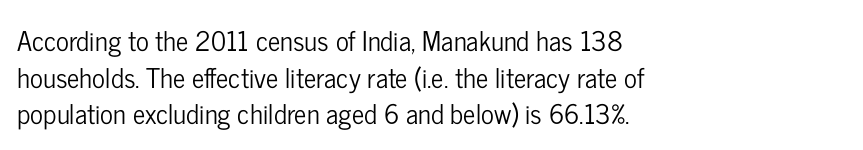
The image shows 27 px text type, upright; set left-aligned, normal line spacing (1.36x), normal letter spacing, not underlined.
